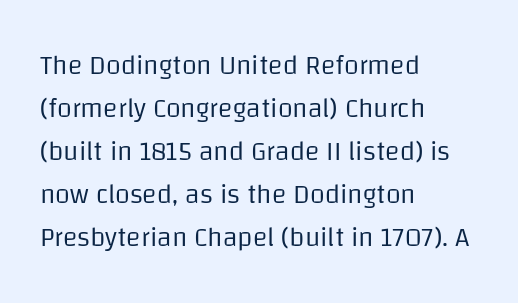
Line beginnings align vertically; line endings do not. Quick note: not italic, upright. No chunkiness to these letters — they're not bold. Default kerning and tracking; the words read as compact shapes.
